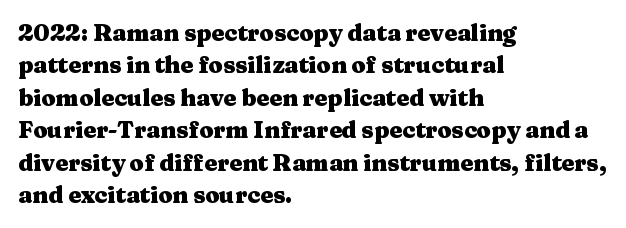
The image shows 23 px bold type, upright; set left-aligned, normal line spacing (1.41x), normal letter spacing, not underlined.
